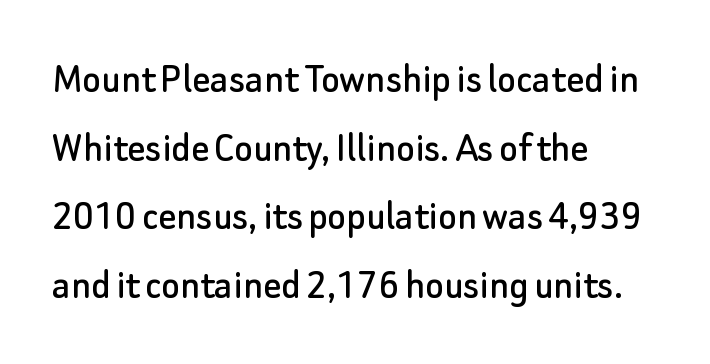
The image shows 44 px sans-serif type, upright; set left-aligned, normal line spacing (1.56x), normal letter spacing, not underlined; low stroke contrast and a small x-height.
